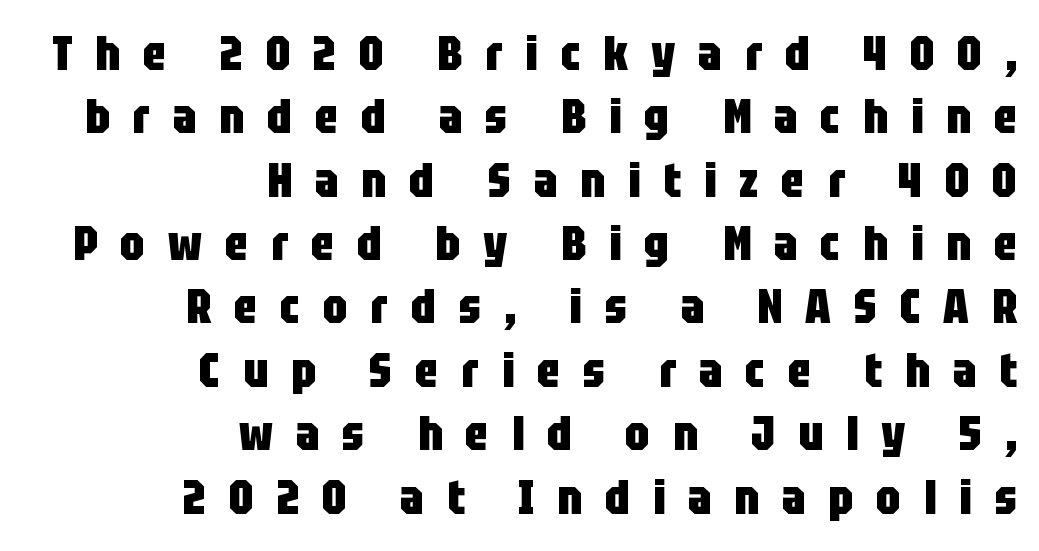
The image shows 48 px heavy, condensed sans-serif type, upright; set right-aligned, normal line spacing (1.32x), unusually wide letter spacing (+0.48 em), not underlined; low stroke contrast and a large x-height.
